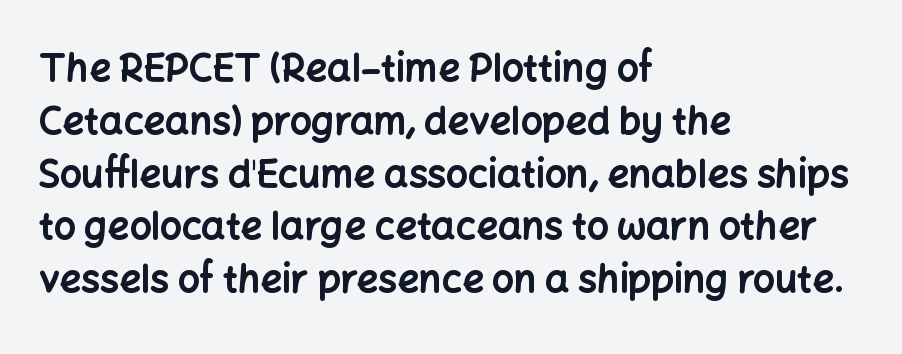
The image shows 38 px bold sans-serif type, upright; set left-aligned, normal line spacing (1.39x), normal letter spacing, not underlined; low stroke contrast and a medium x-height.
